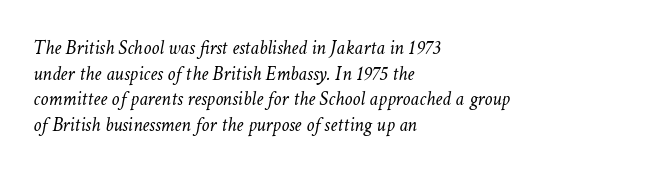
Q: Is the text bold? A: No.
Q: Is the text italic (slanted)? A: Yes, it leans right by about 11 degrees.
Q: Is the text underlined? A: No.
Q: How is the paragraph aligned? A: Left-aligned.
Q: Is the spacing between letters normal or unusually wide? A: Normal.
Q: Is the spacing between lines tight, normal or loose? A: Normal.
